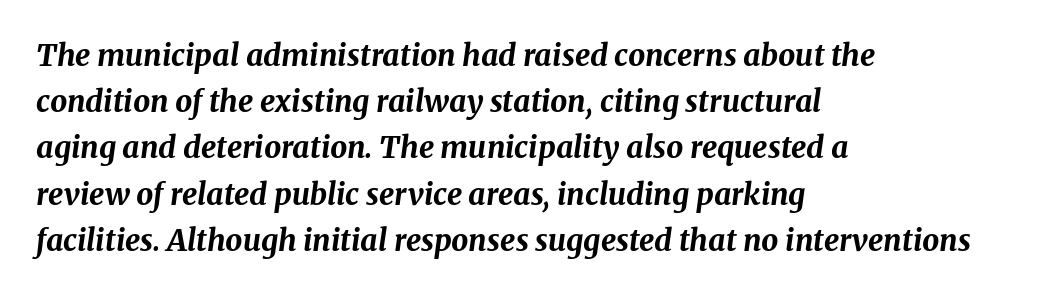
Q: Is the text bold? A: Yes.
Q: Is the text italic (slanted)? A: Yes, it leans right by about 8 degrees.
Q: Is the text underlined? A: No.
Q: How is the paragraph aligned? A: Left-aligned.
Q: Is the spacing between letters normal or unusually wide? A: Normal.
Q: Is the spacing between lines tight, normal or loose? A: Normal.
Q: Width (condensed, normal, or wide)? A: Normal.
Q: Stroke contrast? A: Medium.
Q: x-height? A: Medium.
Q: Monospaced? A: No.
